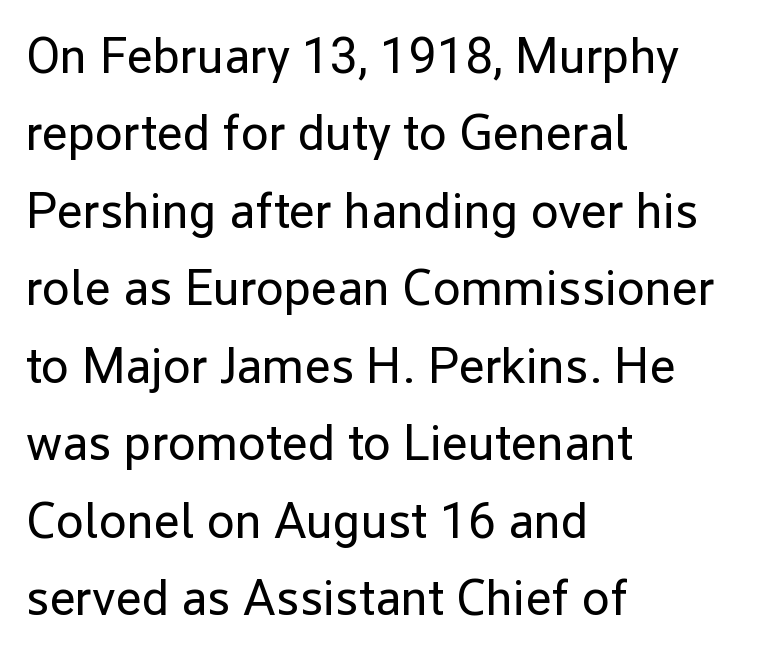
{"serif": "no", "italic": "no", "bold": "no", "weight": "regular", "width": "normal", "stroke_contrast": "low", "x_height": "medium", "monospaced": "no", "underline": "no", "align": "left", "line_spacing": "normal", "line_spacing_ratio": 1.55, "letter_spacing": "normal", "letter_spacing_em": 0.0, "glyph_px": 50}
